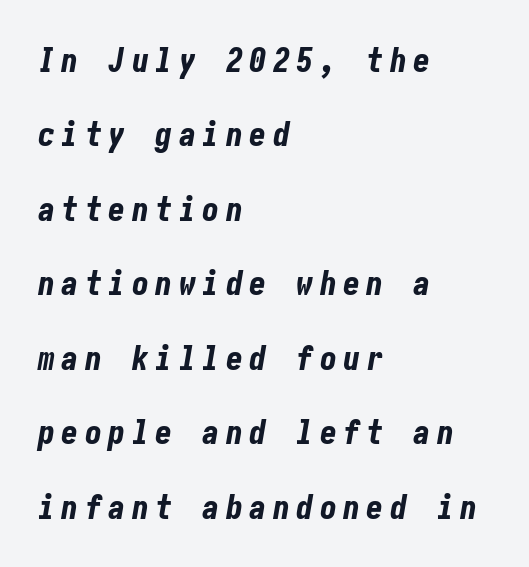
The image shows 34 px bold, condensed type, italic (leaning right); set left-aligned, loose line spacing (2.19x), not underlined; low stroke contrast and a medium x-height.
